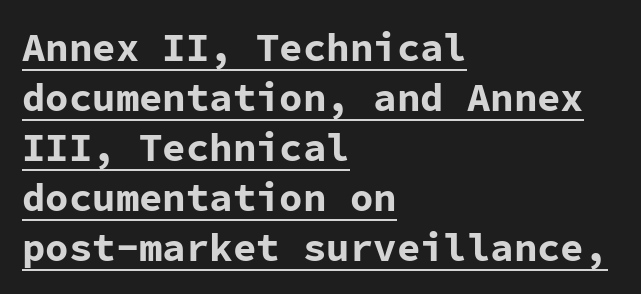
The image shows 39 px bold sans-serif type, upright, monospaced; set left-aligned, normal line spacing (1.28x), normal letter spacing, underlined; low stroke contrast and a medium x-height.
